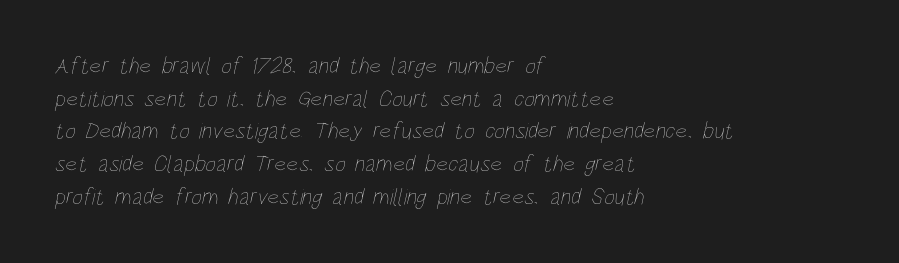
Q: Is the text bold? A: No.
Q: Is the text underlined? A: No.
Q: How is the paragraph aligned? A: Left-aligned.
Q: Is the spacing between letters normal or unusually wide? A: Normal.
Q: Is the spacing between lines tight, normal or loose? A: Normal.
